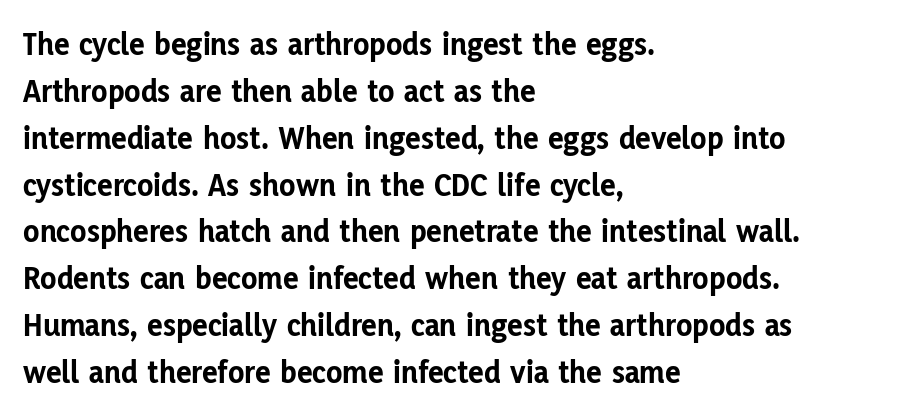
The image shows 33 px bold sans-serif type, upright; set left-aligned, normal line spacing (1.42x), normal letter spacing, not underlined; low stroke contrast and a medium x-height.
